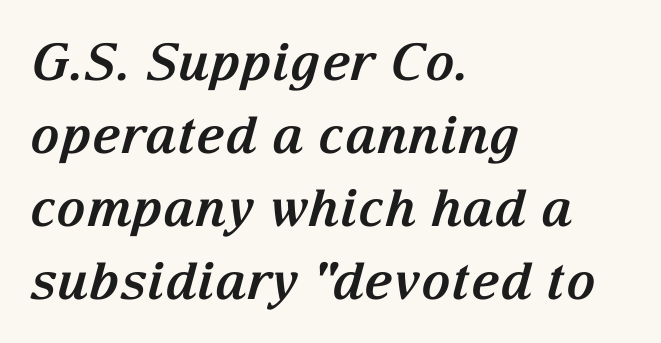
Q: Is the text bold? A: Yes.
Q: Is the text italic (slanted)? A: Yes, it leans right by about 15 degrees.
Q: Is the typeface a serif or a sans-serif typeface? A: Serif.
Q: Is the text underlined? A: No.
Q: How is the paragraph aligned? A: Left-aligned.
Q: Is the spacing between letters normal or unusually wide? A: Normal.
Q: Is the spacing between lines tight, normal or loose? A: Normal.
Q: Width (condensed, normal, or wide)? A: Normal.
Q: Stroke contrast? A: Medium.
Q: x-height? A: Medium.
Q: Monospaced? A: No.
